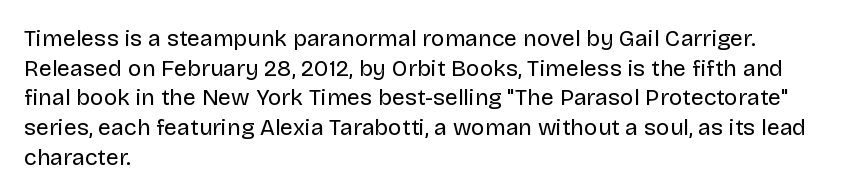
The image shows 23 px text type, upright; set left-aligned, normal line spacing (1.29x), normal letter spacing, not underlined.
